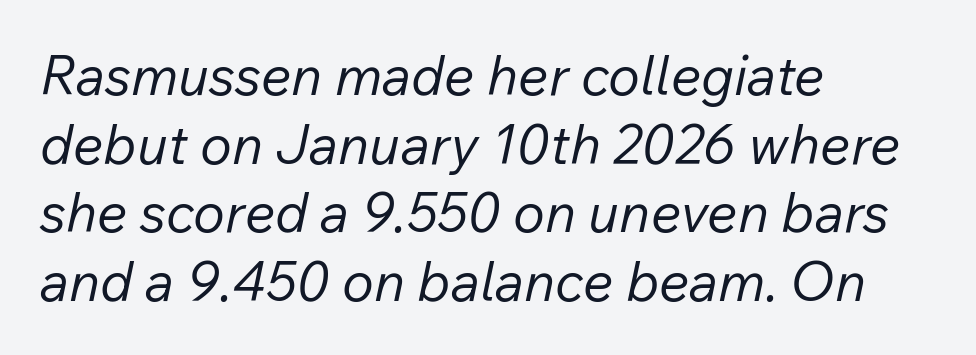
The image shows 54 px regular-weight type, italic (leaning right); set left-aligned, normal line spacing (1.27x), normal letter spacing, not underlined; low stroke contrast and a medium x-height.
